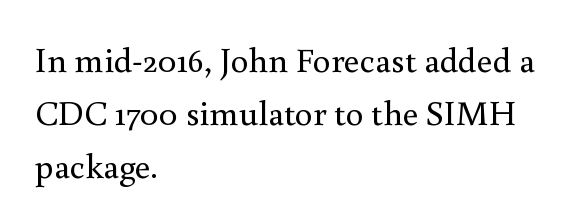
Q: Is the text bold? A: No.
Q: Is the text italic (slanted)? A: No, it is upright.
Q: Is the typeface a serif or a sans-serif typeface? A: Serif.
Q: Is the text underlined? A: No.
Q: How is the paragraph aligned? A: Left-aligned.
Q: Is the spacing between letters normal or unusually wide? A: Normal.
Q: Is the spacing between lines tight, normal or loose? A: Normal.
Q: Width (condensed, normal, or wide)? A: Normal.
Q: Stroke contrast? A: Medium.
Q: x-height? A: Small.
Q: Monospaced? A: No.
